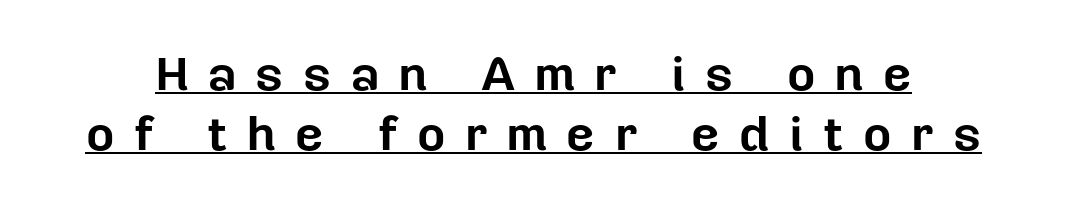
{"serif": "no", "italic": "no", "bold": "yes", "weight": "bold", "width": "normal", "stroke_contrast": "low", "x_height": "medium", "monospaced": "no", "underline": "yes", "line_spacing_ratio": 1.22, "letter_spacing": "wide", "letter_spacing_em": 0.4, "glyph_px": 49}
